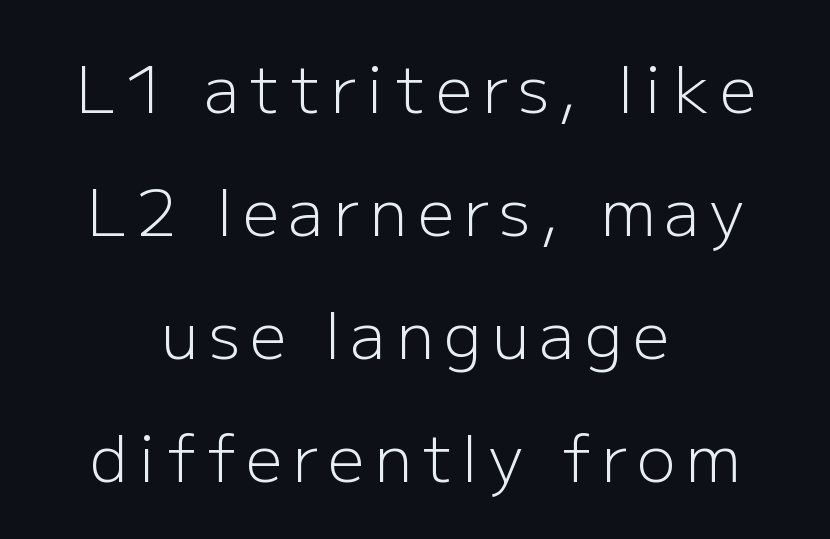
The letters stand straight up with perfectly vertical stems. Letters rest on an invisible, unmarked baseline. What kind of face is this? One without serifs — a sans. Proportional: the letters do not fall into vertical columns. Ink coverage per letter is moderate at most. A centered setting, common on invitations and titles, is used for this passage.
